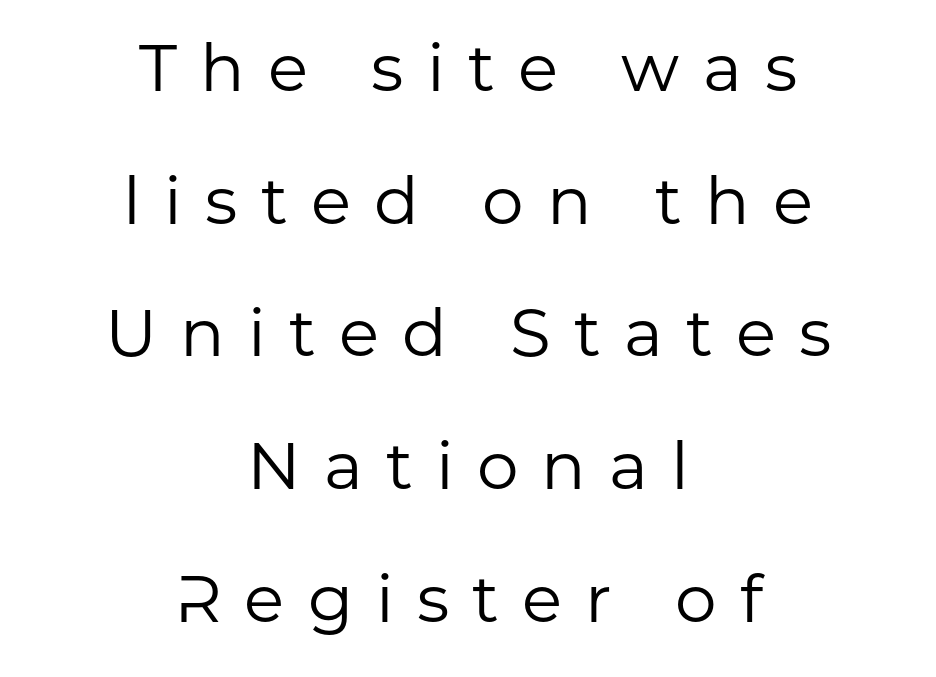
One-word summary of the alignment: center. Think standard paragraph weight, or any step lighter than that. A roman cut, with each character standing at attention. The horizontal fit of the characters is loose and conspicuously gappy.
